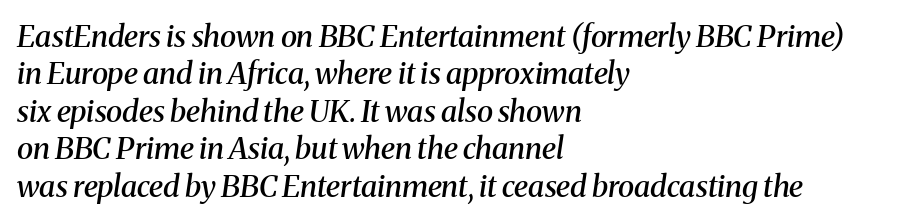
{"serif": "yes", "italic": "yes", "lean": "right", "slant_degrees": 8, "bold": "semi", "weight": "semibold", "width": "normal", "stroke_contrast": "medium", "x_height": "medium", "monospaced": "no", "underline": "no", "align": "left", "line_spacing": "normal", "line_spacing_ratio": 1.25, "letter_spacing": "normal", "letter_spacing_em": 0.0, "glyph_px": 30}
